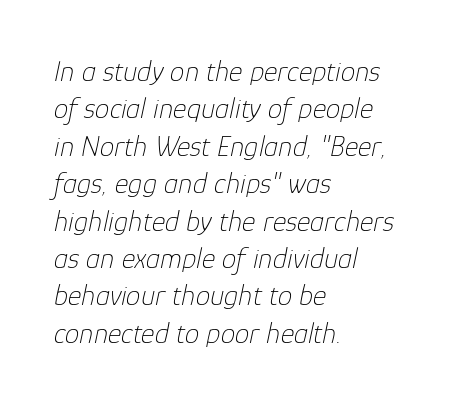
The image shows 29 px thin type, italic (leaning right); set left-aligned, normal line spacing (1.29x), normal letter spacing, not underlined; low stroke contrast and a medium x-height.
